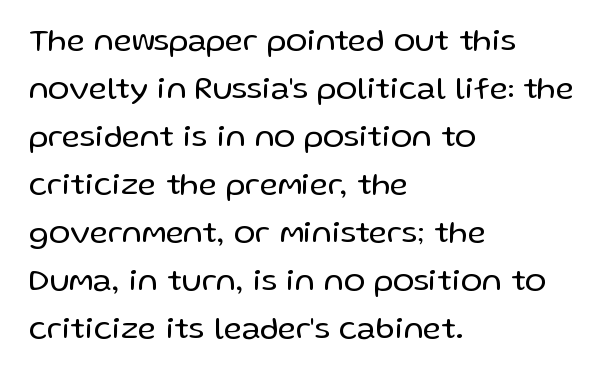
Q: Is the text bold? A: No.
Q: Is the text italic (slanted)? A: No, it is upright.
Q: Is the typeface a serif or a sans-serif typeface? A: Sans-serif.
Q: Is the text underlined? A: No.
Q: How is the paragraph aligned? A: Left-aligned.
Q: Is the spacing between letters normal or unusually wide? A: Normal.
Q: Is the spacing between lines tight, normal or loose? A: Normal.
Q: Width (condensed, normal, or wide)? A: Normal.
Q: Stroke contrast? A: Low.
Q: x-height? A: Medium.
Q: Monospaced? A: No.
